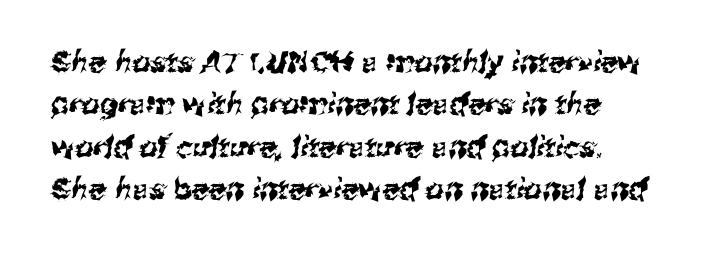
Spacing between characters is what you'd get straight out of the box. The block of text has a typical density, with ordinary space between rows. The rendering uses natural spacing where letterforms have individual widths. Serif or sans? Sans — the stroke terminals are bare. Bare-footed words on every line.
